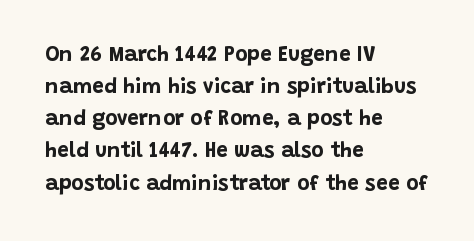
Tracking value appears to be zero — textbook default spacing. Is the type bold? Yes — the strokes are clearly thick and heavy. The block of text has a typical density, with ordinary space between rows. The rag falls on the right side of this text block. Words float on clear page, feet unadorned.
